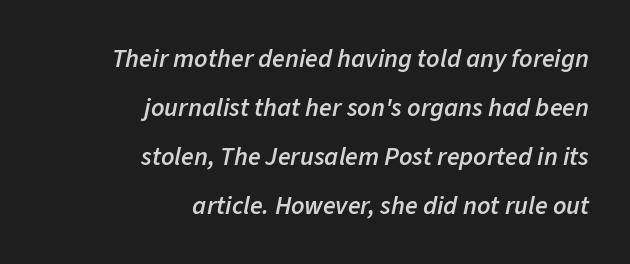
Q: Is the text bold? A: Semi-bold.
Q: Is the text italic (slanted)? A: Yes, it leans right by about 11 degrees.
Q: Is the text underlined? A: No.
Q: How is the paragraph aligned? A: Right-aligned.
Q: Is the spacing between letters normal or unusually wide? A: Normal.
